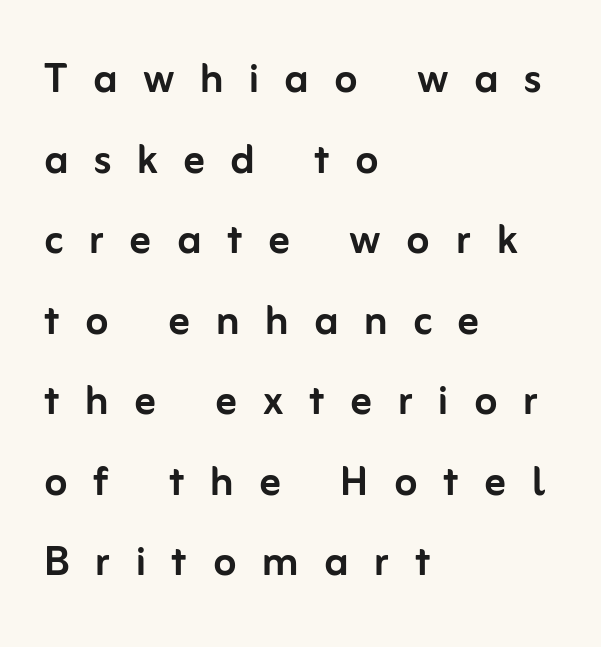
Q: Is the text italic (slanted)? A: No, it is upright.
Q: Is the typeface a serif or a sans-serif typeface? A: Sans-serif.
Q: Is the text underlined? A: No.
Q: How is the paragraph aligned? A: Left-aligned.
Q: Is the spacing between letters normal or unusually wide? A: Unusually wide.
Q: Is the spacing between lines tight, normal or loose? A: Normal.
Q: Width (condensed, normal, or wide)? A: Normal.
Q: Stroke contrast? A: Low.
Q: x-height? A: Medium.
Q: Monospaced? A: No.
